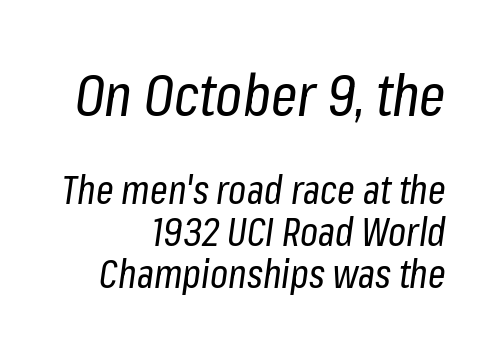
Plain, unruled lines of type. The letters advance in unequal steps, a hallmark of proportional type. Cramped leading. This sample uses plain, unmodified letter spacing.
